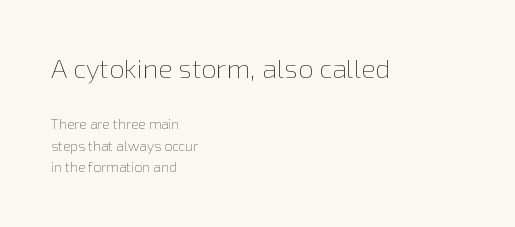
{"italic": "no", "bold": "no", "underline": "no", "align": "left", "line_spacing": "normal", "line_spacing_ratio": 1.56, "letter_spacing": "normal", "letter_spacing_em": 0.0, "larger_block": "first", "size_ratio": 1.93, "glyph_px": 27}
